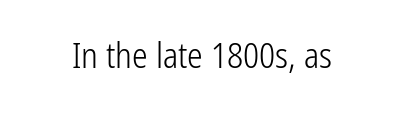
The image shows 35 px light, condensed sans-serif type, upright; set normal letter spacing, not underlined; low stroke contrast and a medium x-height.
